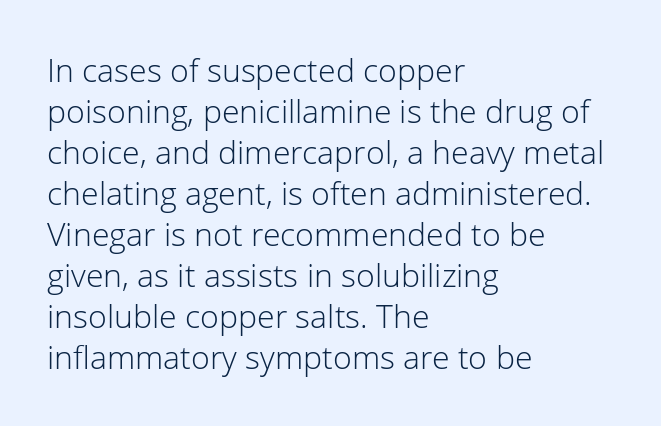
The image shows 32 px light sans-serif type, upright; set left-aligned, normal line spacing (1.28x), normal letter spacing, not underlined; low stroke contrast and a medium x-height.
